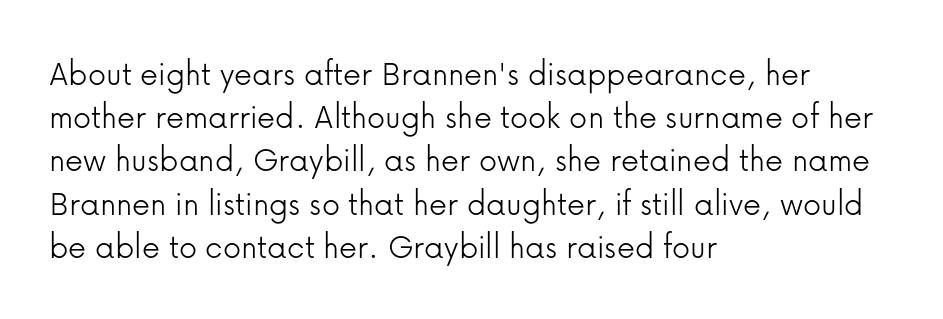
Q: Is the text bold? A: No.
Q: Is the text italic (slanted)? A: No, it is upright.
Q: Is the typeface a serif or a sans-serif typeface? A: Sans-serif.
Q: Is the text underlined? A: No.
Q: How is the paragraph aligned? A: Left-aligned.
Q: Is the spacing between letters normal or unusually wide? A: Normal.
Q: Width (condensed, normal, or wide)? A: Normal.
Q: Stroke contrast? A: Low.
Q: x-height? A: Medium.
Q: Monospaced? A: No.
